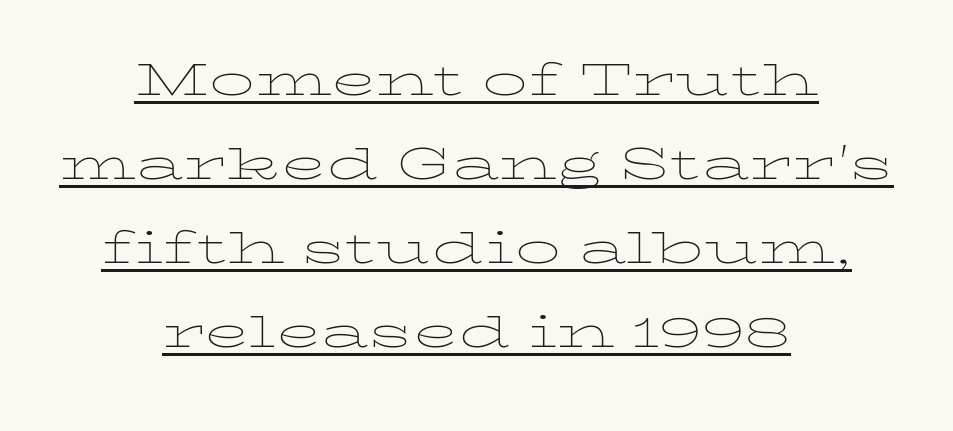
The image shows 60 px thin, wide type, upright; set centered, normal line spacing (1.4x), normal letter spacing, underlined; low stroke contrast and a medium x-height.
